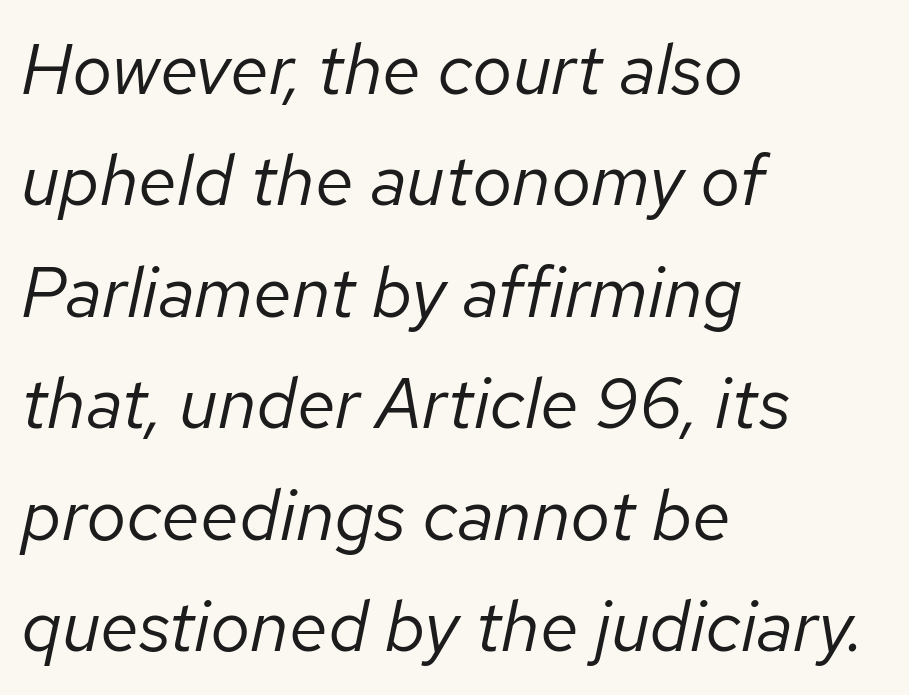
Is the type slanted? Yes — the strokes lean at a clear angle. Do the characters align in a grid? No, the font is proportional. The weight would be labelled regular, book, light, or lighter still. Check the space under the baseline: it is left empty. Line starts are locked; line ends wander. Interline gaps are of average width in this sample.
